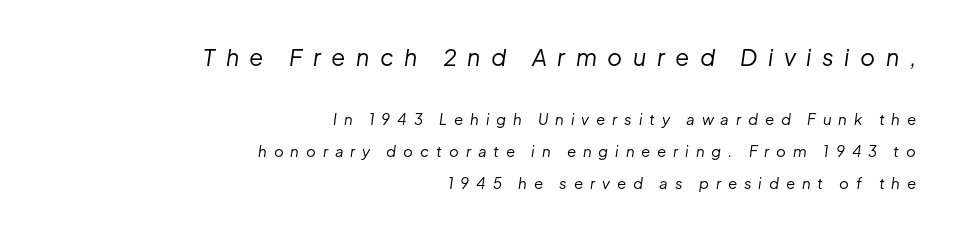
This rendering features lettering with no underline. Counters stay open thanks to moderate or lighter strokes. Scale decreases going downward across the two blocks. These lines are set flush right with a ragged left edge. The rendering applies a slant to the glyphs. Does the leading feel generous? Absolutely, it's lavish.
